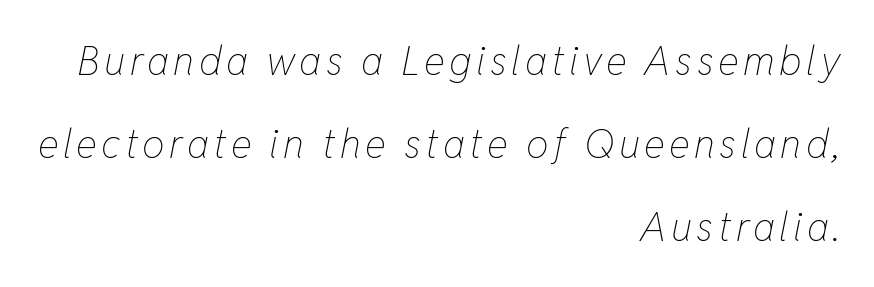
{"italic": "yes", "lean": "right", "slant_degrees": 11, "bold": "no", "weight": "thin", "width": "condensed", "stroke_contrast": "low", "x_height": "medium", "monospaced": "no", "underline": "no", "align": "right", "line_spacing": "loose", "line_spacing_ratio": 2.07, "glyph_px": 40}
